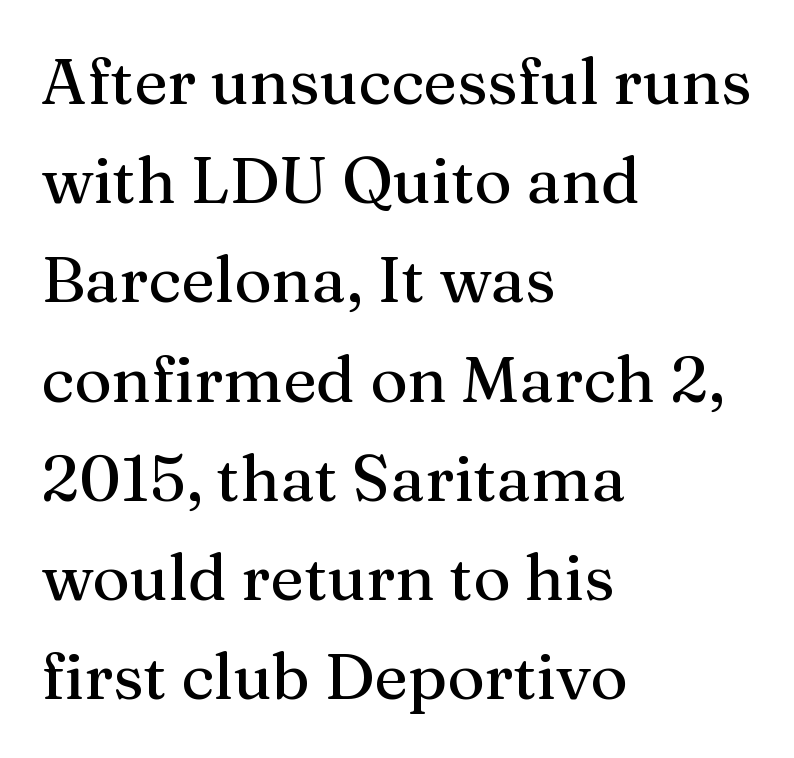
Q: Is the text italic (slanted)? A: No, it is upright.
Q: Is the typeface a serif or a sans-serif typeface? A: Serif.
Q: Is the text underlined? A: No.
Q: How is the paragraph aligned? A: Left-aligned.
Q: Is the spacing between letters normal or unusually wide? A: Normal.
Q: Is the spacing between lines tight, normal or loose? A: Normal.
Q: Width (condensed, normal, or wide)? A: Normal.
Q: Stroke contrast? A: Medium.
Q: x-height? A: Medium.
Q: Monospaced? A: No.
